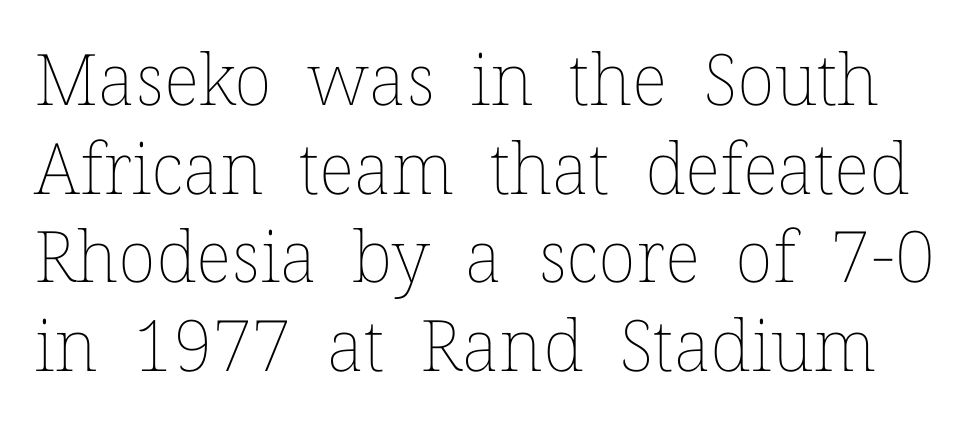
{"italic": "no", "bold": "no", "weight": "thin", "width": "normal", "stroke_contrast": "low", "x_height": "medium", "monospaced": "no", "underline": "no", "line_spacing": "normal", "line_spacing_ratio": 1.25, "letter_spacing": "normal", "letter_spacing_em": 0.0, "glyph_px": 71}
